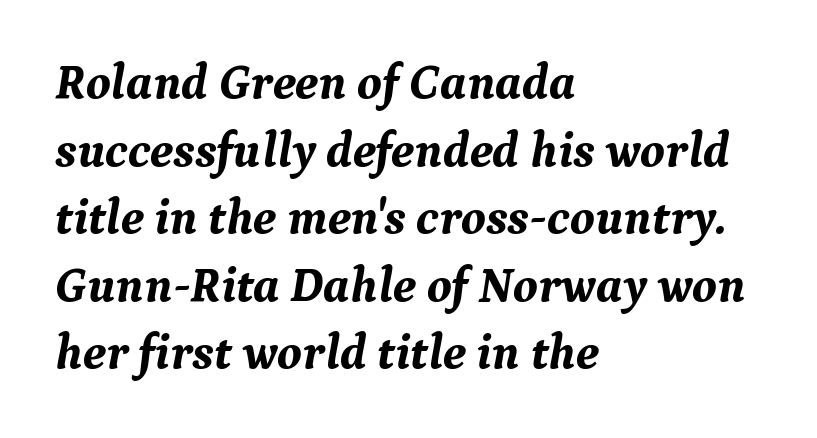
{"serif": "yes", "italic": "yes", "lean": "right", "slant_degrees": 9, "bold": "yes", "weight": "bold", "width": "normal", "stroke_contrast": "medium", "x_height": "medium", "monospaced": "no", "underline": "no", "align": "left", "line_spacing": "normal", "line_spacing_ratio": 1.38, "letter_spacing": "normal", "letter_spacing_em": 0.0, "glyph_px": 49}
